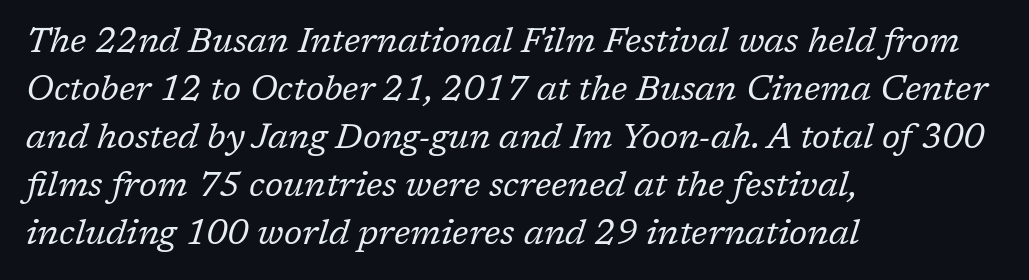
Reading down the block, your eye returns to a fixed left position each line. The rendering applies a slant to the glyphs. Stem width sits at or under what a default text font uses. Short note: letters normally spaced.
